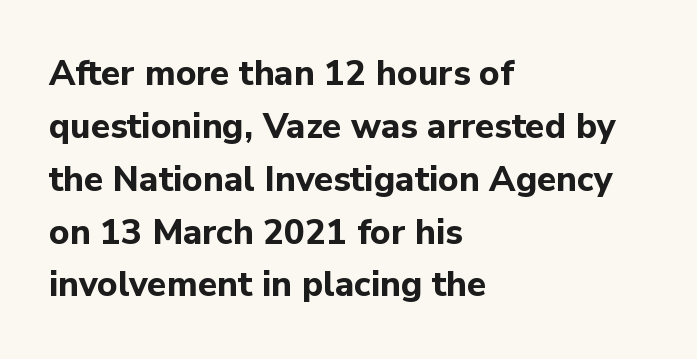
{"serif": "no", "italic": "no", "bold": "yes", "weight": "bold", "width": "normal", "stroke_contrast": "low", "x_height": "medium", "monospaced": "no", "underline": "no", "align": "left", "line_spacing": "normal", "line_spacing_ratio": 1.51, "letter_spacing": "normal", "letter_spacing_em": 0.0, "glyph_px": 35}
